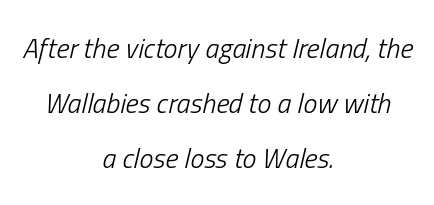
No extra ink here — the face is not bold. The passage shown leans; its letterforms are oblique. These lines are rendered in a variable-pitch font. Students, observe: this is what heavily led, spacious text looks like. A student would call this center alignment; a typographer would say set centered. The strip under each line holds only bare page.
